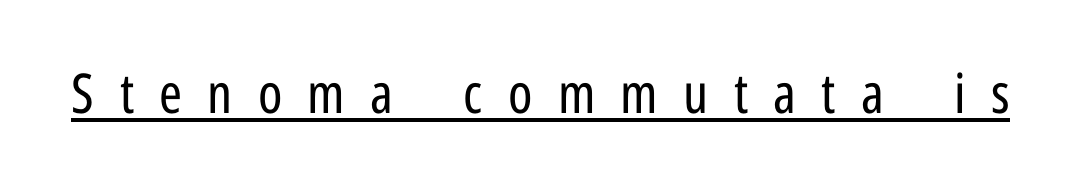
{"serif": "no", "italic": "no", "bold": "no", "weight": "regular", "width": "condensed", "stroke_contrast": "low", "x_height": "medium", "monospaced": "no", "underline": "yes", "letter_spacing": "wide", "letter_spacing_em": 0.46, "glyph_px": 55}
